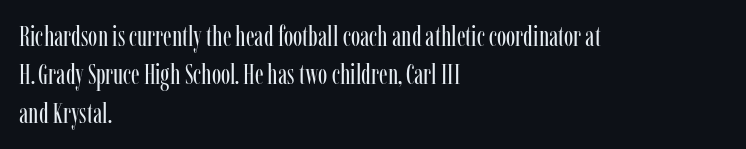
The image shows 28 px regular-weight, condensed serif type, upright; set left-aligned, normal line spacing (1.37x), normal letter spacing, not underlined; low stroke contrast and a medium x-height.
